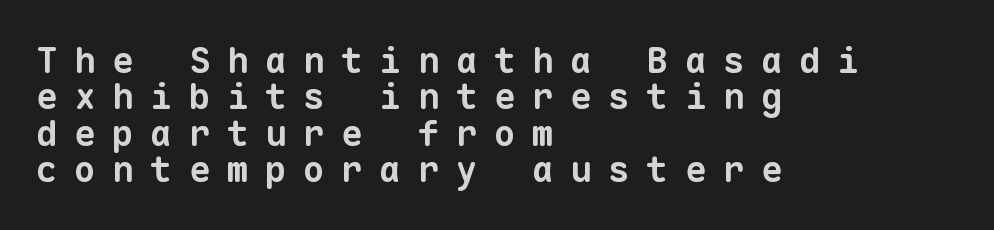
Q: Is the text bold? A: Yes.
Q: Is the typeface a serif or a sans-serif typeface? A: Sans-serif.
Q: Is the text underlined? A: No.
Q: How is the paragraph aligned? A: Left-aligned.
Q: Is the spacing between letters normal or unusually wide? A: Unusually wide.
Q: Is the spacing between lines tight, normal or loose? A: Tight.
Q: Width (condensed, normal, or wide)? A: Normal.
Q: Stroke contrast? A: Low.
Q: x-height? A: Medium.
Q: Monospaced? A: Yes.
